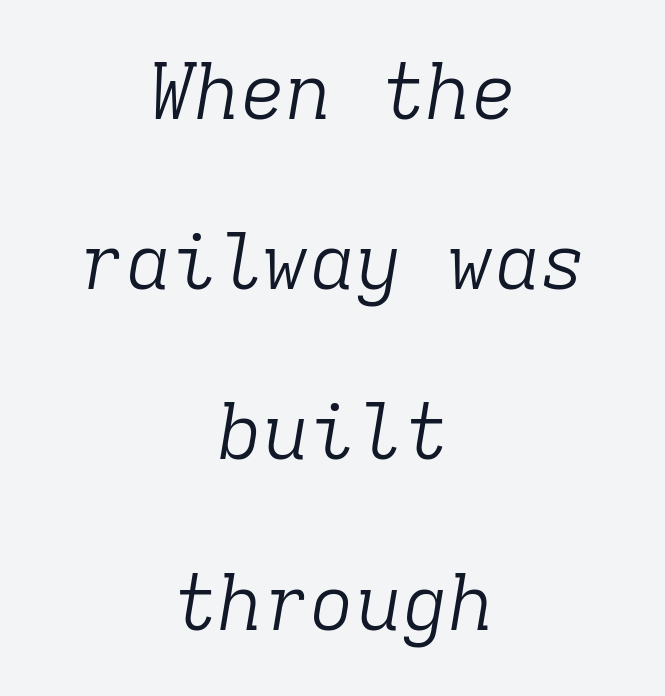
{"serif": "yes", "italic": "yes", "lean": "right", "slant_degrees": 9, "bold": "no", "weight": "light", "width": "normal", "stroke_contrast": "low", "x_height": "medium", "monospaced": "yes", "underline": "no", "align": "center", "line_spacing": "loose", "line_spacing_ratio": 2.21, "letter_spacing": "normal", "letter_spacing_em": 0.0, "glyph_px": 77}
